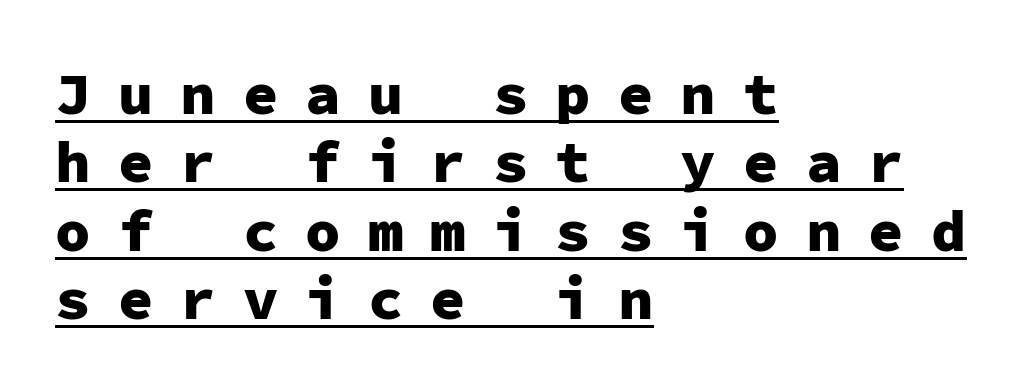
{"serif": "no", "italic": "no", "bold": "yes", "weight": "heavy", "width": "normal", "stroke_contrast": "low", "x_height": "medium", "monospaced": "yes", "underline": "yes", "align": "left", "line_spacing_ratio": 1.16, "letter_spacing": "wide", "letter_spacing_em": 0.46, "glyph_px": 59}
